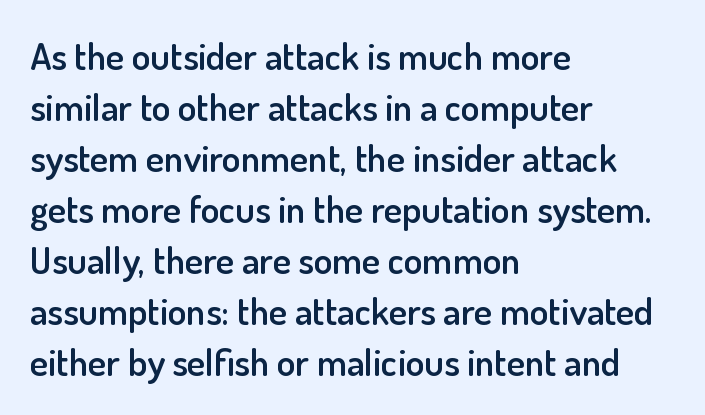
The image shows 38 px semibold sans-serif type, upright; set left-aligned, normal line spacing (1.34x), normal letter spacing, not underlined; low stroke contrast and a small x-height.
